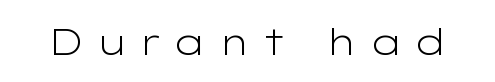
The image shows 38 px light, wide sans-serif type, upright; set unusually wide letter spacing (+0.28 em), not underlined; low stroke contrast and a medium x-height.
